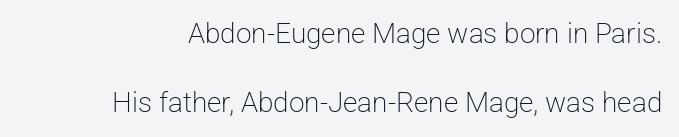
Q: Is the text bold? A: No.
Q: Is the text italic (slanted)? A: No, it is upright.
Q: Is the typeface a serif or a sans-serif typeface? A: Sans-serif.
Q: Is the text underlined? A: No.
Q: Is the spacing between letters normal or unusually wide? A: Normal.
Q: Is the spacing between lines tight, normal or loose? A: Loose.
Q: Width (condensed, normal, or wide)? A: Normal.
Q: Stroke contrast? A: Low.
Q: x-height? A: Medium.
Q: Monospaced? A: No.
